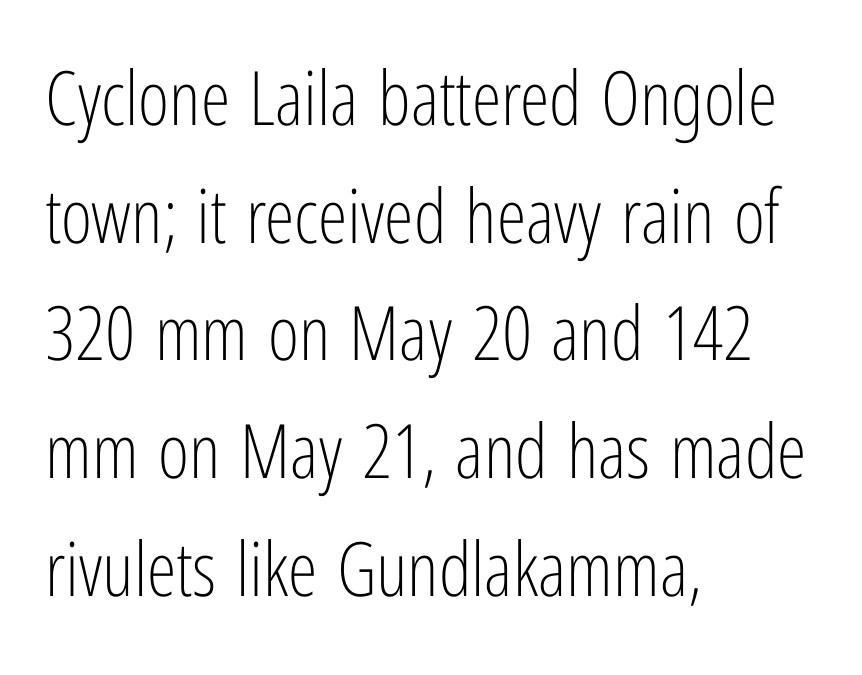
The type family on display is of the sans-serif kind. Bold? No — there's no thickening of the strokes. Note the varied advance widths — an 'i' is clearly narrower than an 'm'. Students, observe: this is what conventionally led text looks like. These lines are set flush left with a ragged right edge.
